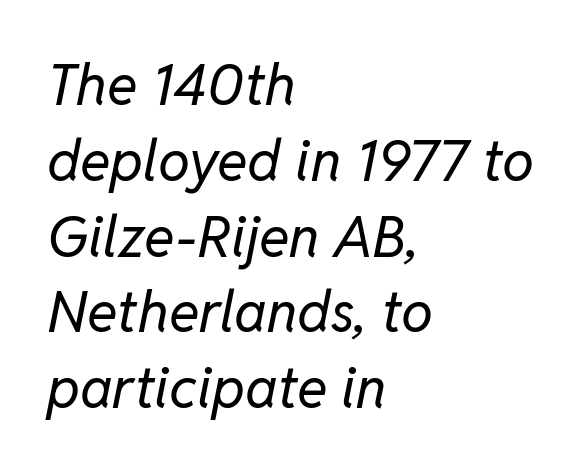
{"italic": "yes", "lean": "right", "slant_degrees": 11, "bold": "no", "weight": "regular", "width": "normal", "stroke_contrast": "low", "x_height": "medium", "monospaced": "no", "underline": "no", "align": "left", "line_spacing": "normal", "line_spacing_ratio": 1.33, "letter_spacing": "normal", "letter_spacing_em": 0.0, "glyph_px": 57}
